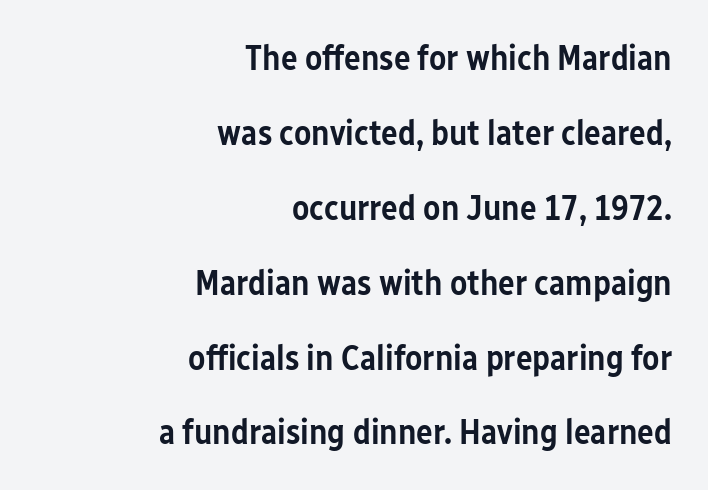
Q: Is the text bold? A: Semi-bold.
Q: Is the text italic (slanted)? A: No, it is upright.
Q: Is the typeface a serif or a sans-serif typeface? A: Sans-serif.
Q: Is the text underlined? A: No.
Q: How is the paragraph aligned? A: Right-aligned.
Q: Is the spacing between letters normal or unusually wide? A: Normal.
Q: Is the spacing between lines tight, normal or loose? A: Loose.
Q: Width (condensed, normal, or wide)? A: Condensed.
Q: Stroke contrast? A: Low.
Q: x-height? A: Medium.
Q: Monospaced? A: No.
